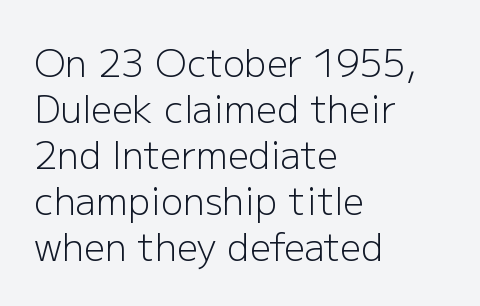
Q: Is the text bold? A: No.
Q: Is the text italic (slanted)? A: No, it is upright.
Q: Is the typeface a serif or a sans-serif typeface? A: Sans-serif.
Q: Is the text underlined? A: No.
Q: How is the paragraph aligned? A: Left-aligned.
Q: Is the spacing between letters normal or unusually wide? A: Normal.
Q: Width (condensed, normal, or wide)? A: Normal.
Q: Stroke contrast? A: Low.
Q: x-height? A: Medium.
Q: Monospaced? A: No.
